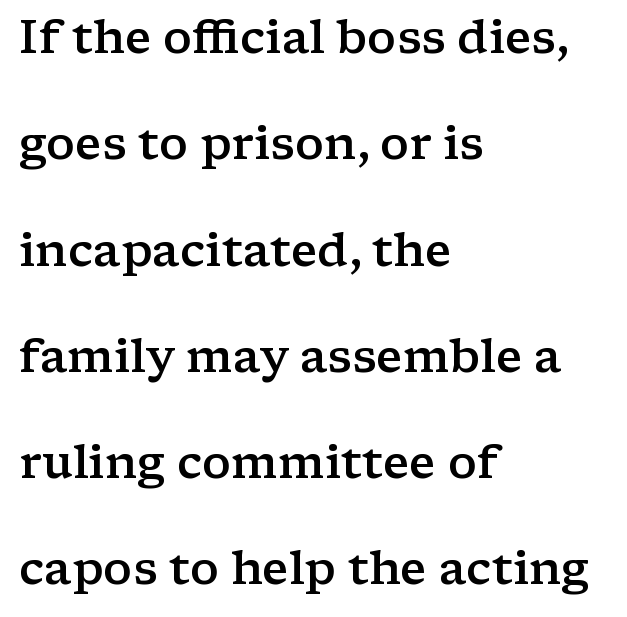
Q: Is the text bold? A: Semi-bold.
Q: Is the text italic (slanted)? A: No, it is upright.
Q: Is the typeface a serif or a sans-serif typeface? A: Serif.
Q: Is the text underlined? A: No.
Q: How is the paragraph aligned? A: Left-aligned.
Q: Is the spacing between letters normal or unusually wide? A: Normal.
Q: Is the spacing between lines tight, normal or loose? A: Loose.
Q: Width (condensed, normal, or wide)? A: Wide.
Q: Stroke contrast? A: Low.
Q: x-height? A: Medium.
Q: Monospaced? A: No.
